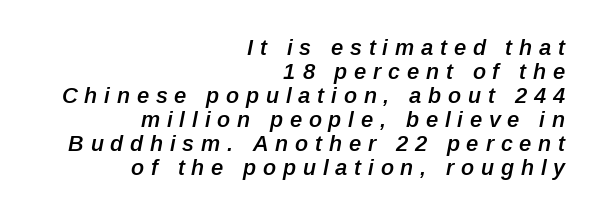
The gap between lines stays unmarked. Layout note: lines flush right. Notice the strokes are somewhat thickened but not fully heavy: this is a semibold. Style check: oblique. Compared with typical body copy, the letter spacing here is much looser. Successive baselines arrive quickly, one right under another.
